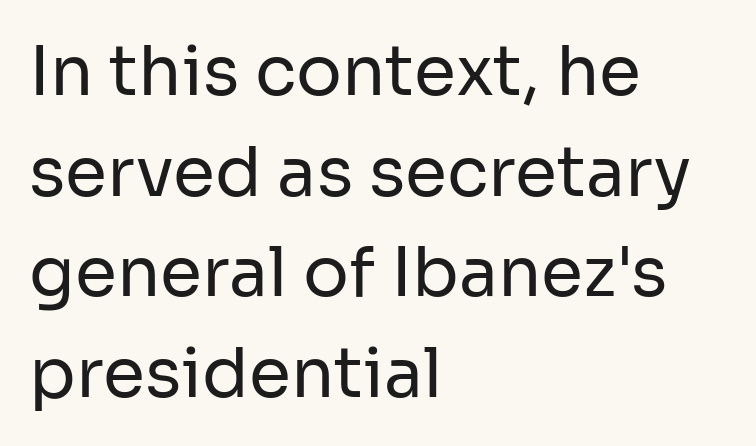
Q: Is the text bold? A: No.
Q: Is the text italic (slanted)? A: No, it is upright.
Q: Is the typeface a serif or a sans-serif typeface? A: Sans-serif.
Q: Is the text underlined? A: No.
Q: How is the paragraph aligned? A: Left-aligned.
Q: Is the spacing between letters normal or unusually wide? A: Normal.
Q: Is the spacing between lines tight, normal or loose? A: Normal.
Q: Width (condensed, normal, or wide)? A: Normal.
Q: Stroke contrast? A: Low.
Q: x-height? A: Medium.
Q: Monospaced? A: No.
